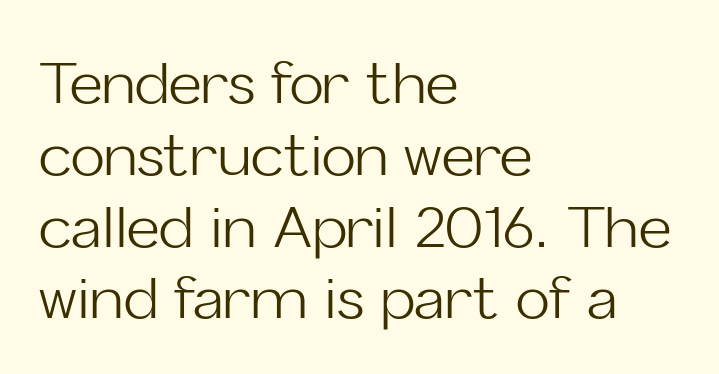
{"serif": "no", "italic": "no", "bold": "no", "weight": "light", "width": "normal", "stroke_contrast": "low", "x_height": "medium", "monospaced": "no", "underline": "no", "align": "left", "line_spacing": "normal", "line_spacing_ratio": 1.26, "letter_spacing": "normal", "letter_spacing_em": 0.0, "glyph_px": 57}
